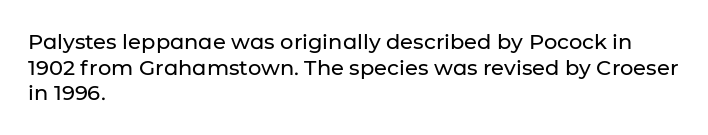
Line beginnings align vertically; line endings do not. Posture: vertical. A typesetter would call this zero additional tracking. The baseline area is clear.
